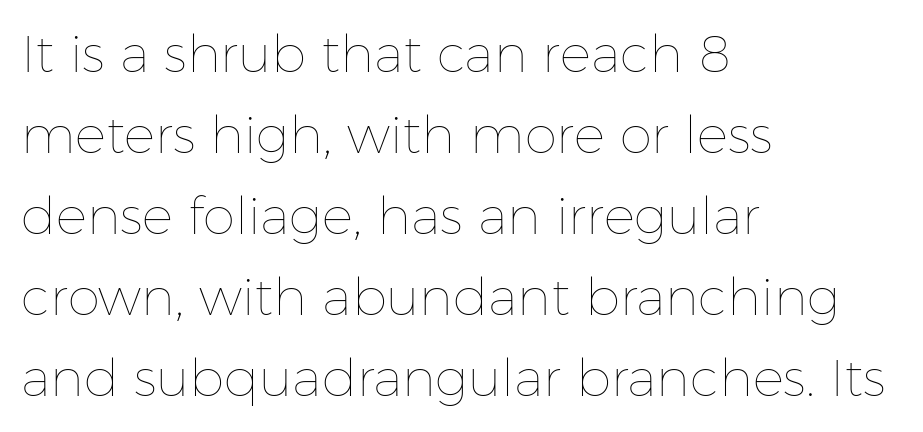
The image shows 52 px thin type, upright; set left-aligned, normal line spacing (1.56x), normal letter spacing, not underlined; low stroke contrast and a medium x-height.
